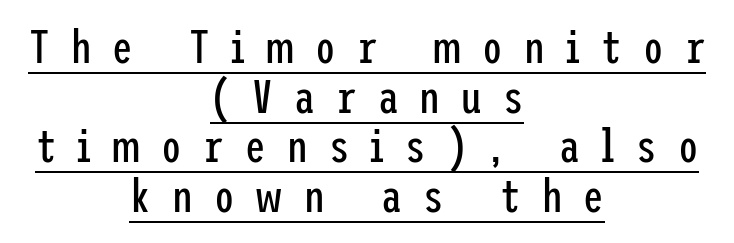
Q: Is the text bold? A: No.
Q: Is the text italic (slanted)? A: No, it is upright.
Q: Is the typeface a serif or a sans-serif typeface? A: Sans-serif.
Q: Is the text underlined? A: Yes.
Q: How is the paragraph aligned? A: Centered.
Q: Is the spacing between letters normal or unusually wide? A: Unusually wide.
Q: Is the spacing between lines tight, normal or loose? A: Tight.
Q: Width (condensed, normal, or wide)? A: Condensed.
Q: Stroke contrast? A: Low.
Q: x-height? A: Medium.
